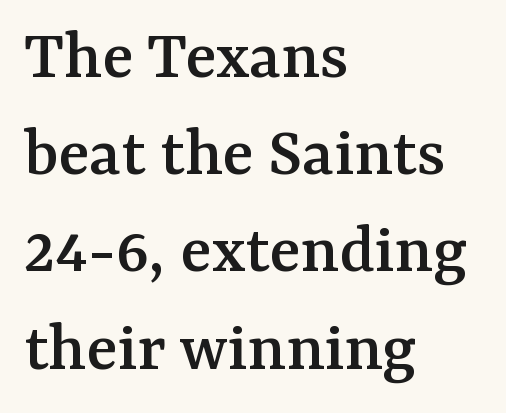
Q: Is the text italic (slanted)? A: No, it is upright.
Q: Is the typeface a serif or a sans-serif typeface? A: Serif.
Q: Is the text underlined? A: No.
Q: How is the paragraph aligned? A: Left-aligned.
Q: Is the spacing between letters normal or unusually wide? A: Normal.
Q: Is the spacing between lines tight, normal or loose? A: Normal.
Q: Width (condensed, normal, or wide)? A: Normal.
Q: Stroke contrast? A: Medium.
Q: x-height? A: Medium.
Q: Monospaced? A: No.
